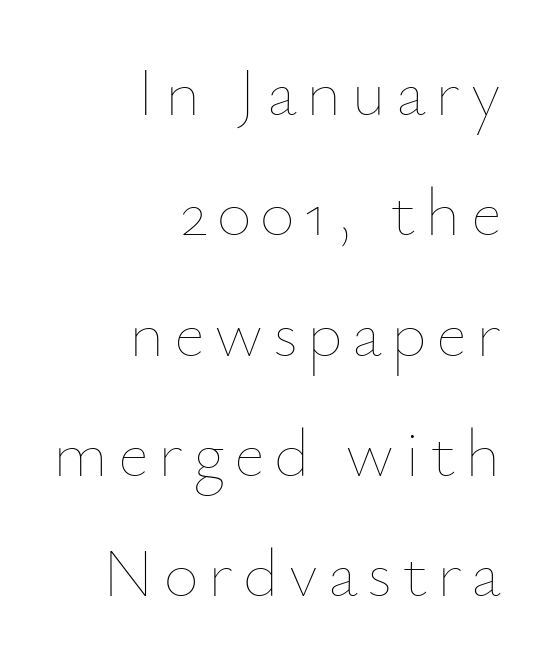
{"italic": "no", "bold": "no", "weight": "thin", "width": "normal", "stroke_contrast": "low", "x_height": "small", "monospaced": "no", "underline": "no", "align": "right", "line_spacing_ratio": 1.77, "glyph_px": 68}
